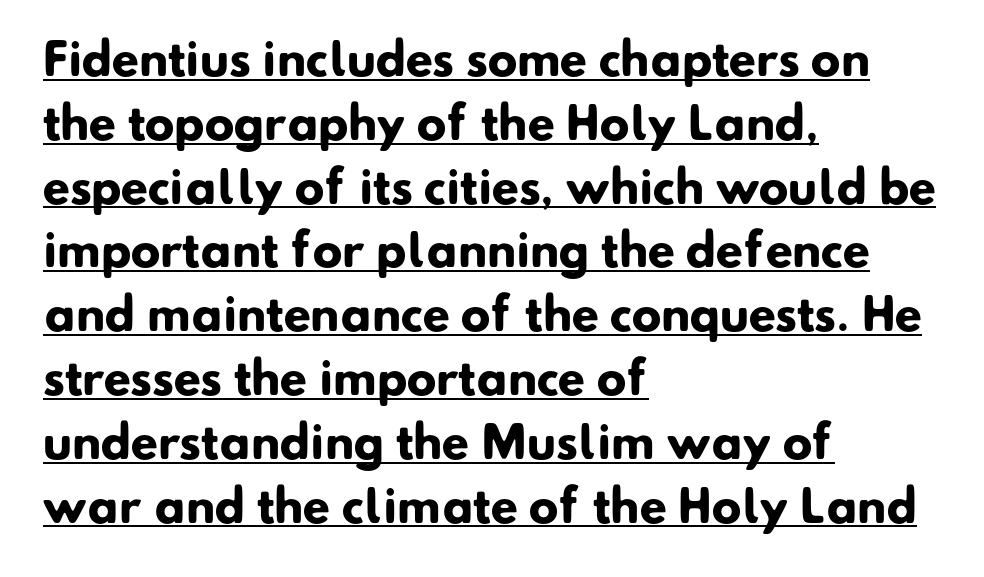
The text block is weighted toward the left margin, trailing off unevenly rightward. The typeface chosen for these lines omits serifs. Here the glyphs are tracked normally, forming tight word shapes. A continuous stroke trails under the words, as in a hyperlink.
